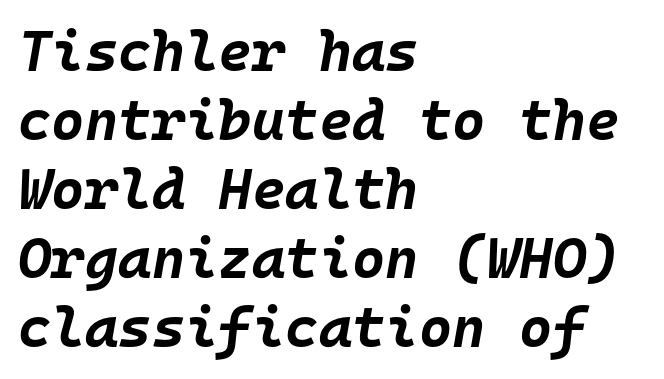
{"italic": "yes", "lean": "right", "slant_degrees": 10, "bold": "yes", "weight": "bold", "width": "normal", "stroke_contrast": "low", "x_height": "large", "monospaced": "yes", "underline": "no", "align": "left", "line_spacing_ratio": 1.21, "letter_spacing": "normal", "letter_spacing_em": 0.0, "glyph_px": 57}
